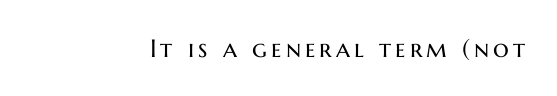
The image shows 25 px text type, upright; set not underlined.
